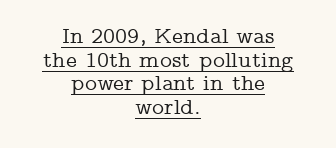
The image shows 23 px text type, upright; set centered, tight line spacing (1.03x), normal letter spacing, underlined.
